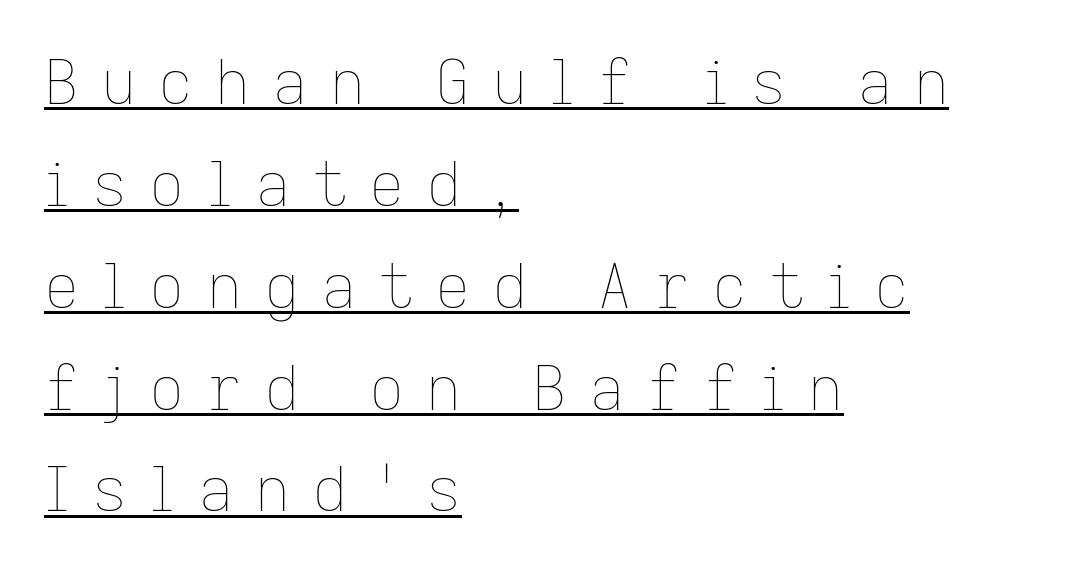
The image shows 61 px thin type, upright; set left-aligned, normal line spacing (1.67x), unusually wide letter spacing (+0.36 em), underlined; low stroke contrast and a medium x-height.
